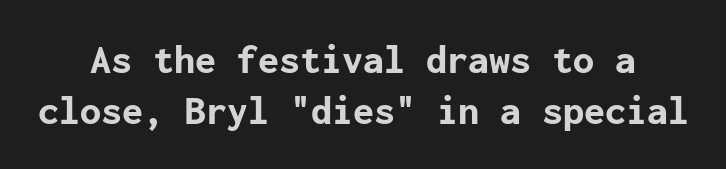
The image shows 42 px bold sans-serif type, upright; set centered, line spacing 1.22x, normal letter spacing, not underlined; low stroke contrast and a medium x-height.
